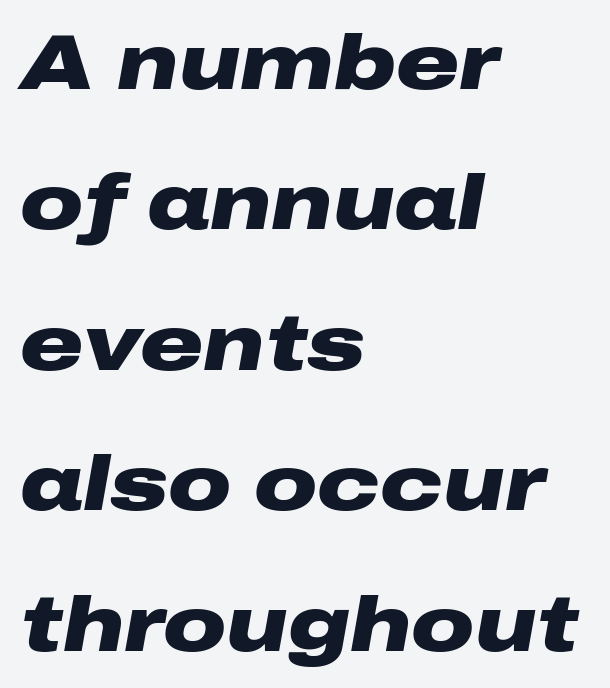
The image shows 78 px heavy, wide type, italic (leaning right); set left-aligned, line spacing 1.8x, normal letter spacing, not underlined; low stroke contrast and a medium x-height.
